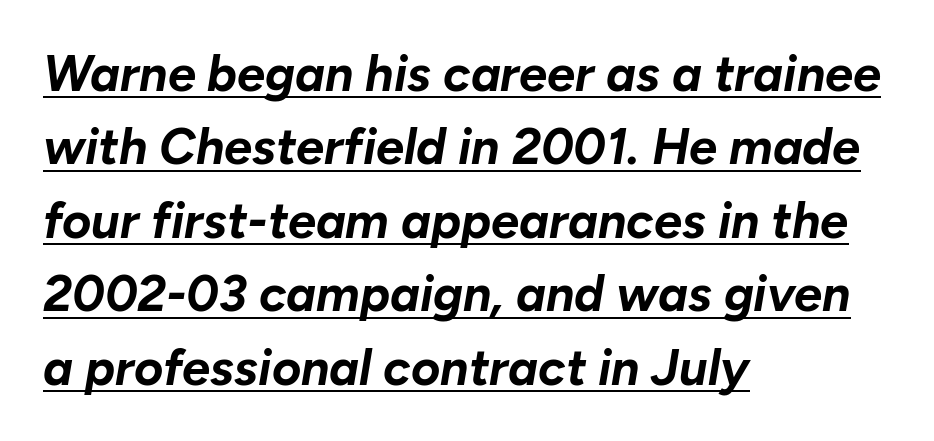
Q: Is the text bold? A: Yes.
Q: Is the text italic (slanted)? A: Yes, it leans right by about 10 degrees.
Q: Is the text underlined? A: Yes.
Q: How is the paragraph aligned? A: Left-aligned.
Q: Is the spacing between letters normal or unusually wide? A: Normal.
Q: Is the spacing between lines tight, normal or loose? A: Normal.
Q: Width (condensed, normal, or wide)? A: Normal.
Q: Stroke contrast? A: Low.
Q: x-height? A: Medium.
Q: Monospaced? A: No.
